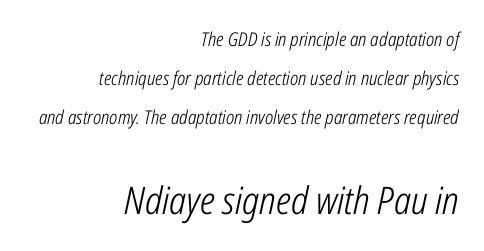
A light-to-regular cut is what we see here. The baseline area is clear. Line ends are locked; line starts wander. Honestly, the letter spacing is just normal — you wouldn't notice it. The axis of the letterforms is tilted away from vertical.
